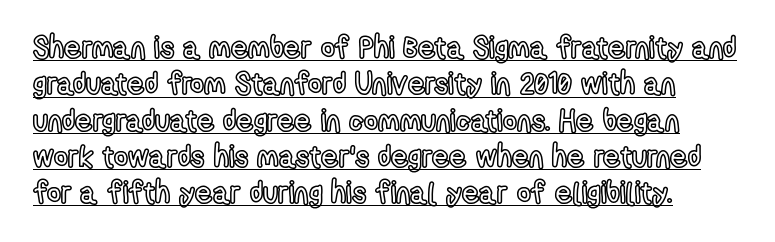
{"italic": "no", "width": "condensed", "x_height": "medium", "monospaced": "no", "underline": "yes", "line_spacing_ratio": 1.21, "letter_spacing": "normal", "letter_spacing_em": 0.0, "glyph_px": 30}
